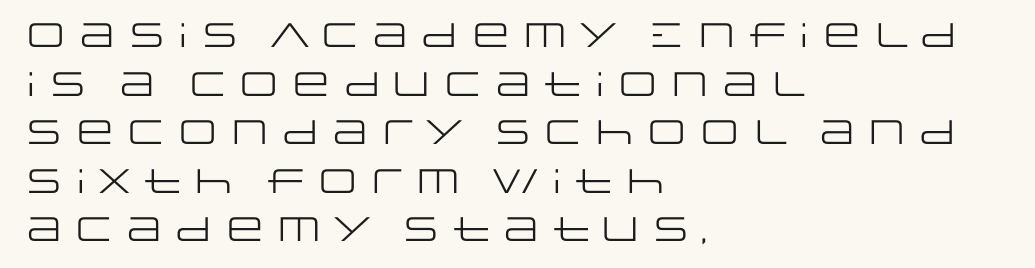
Q: Is the text bold? A: No.
Q: Is the text italic (slanted)? A: No, it is upright.
Q: Is the typeface a serif or a sans-serif typeface? A: Sans-serif.
Q: Is the text underlined? A: No.
Q: How is the paragraph aligned? A: Left-aligned.
Q: Is the spacing between letters normal or unusually wide? A: Normal.
Q: Is the spacing between lines tight, normal or loose? A: Normal.
Q: Width (condensed, normal, or wide)? A: Wide.
Q: Stroke contrast? A: Low.
Q: x-height? A: Large.
Q: Monospaced? A: No.
